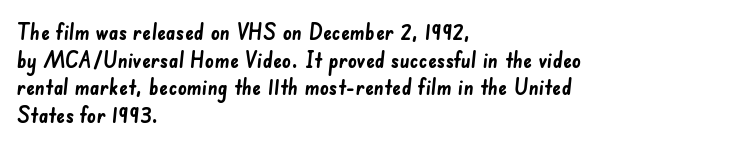
The image shows 22 px bold type; set left-aligned, normal line spacing (1.26x), normal letter spacing, not underlined.
